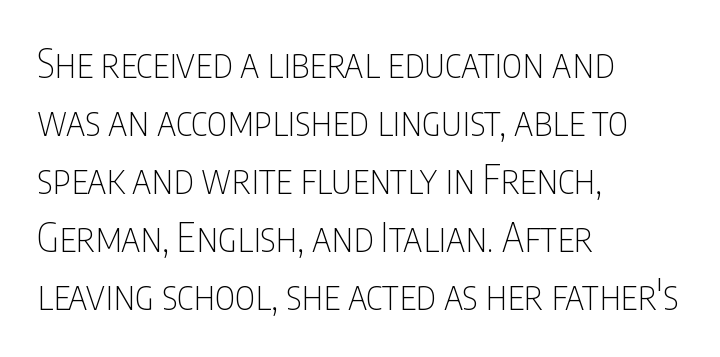
The rendering shows plain stroke endings on the letterforms — a sans-serif design. Here the designer chose a conventional face with non-uniform glyph widths. The typeface has the unassuming heft of standard copy or less. The space directly below the letters is spotless. What's the leading like? Ordinary, nothing unusual. The paragraph has a hard left edge and a soft right edge.
